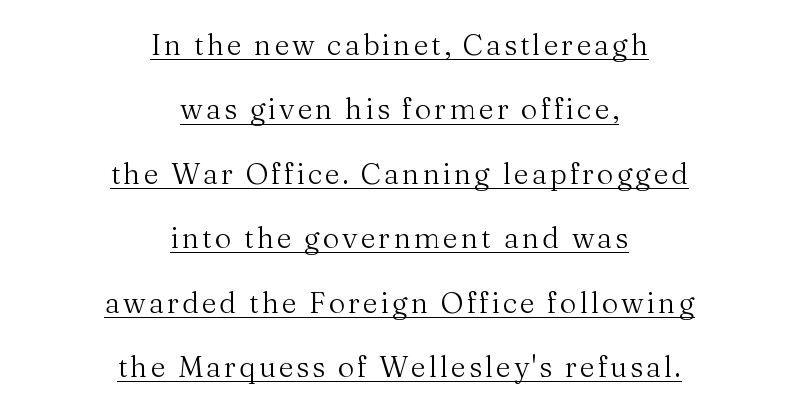
Q: Is the text bold? A: No.
Q: Is the text italic (slanted)? A: No, it is upright.
Q: Is the typeface a serif or a sans-serif typeface? A: Serif.
Q: Is the text underlined? A: Yes.
Q: How is the paragraph aligned? A: Centered.
Q: Is the spacing between lines tight, normal or loose? A: Loose.
Q: Width (condensed, normal, or wide)? A: Normal.
Q: Stroke contrast? A: Medium.
Q: x-height? A: Medium.
Q: Monospaced? A: No.
